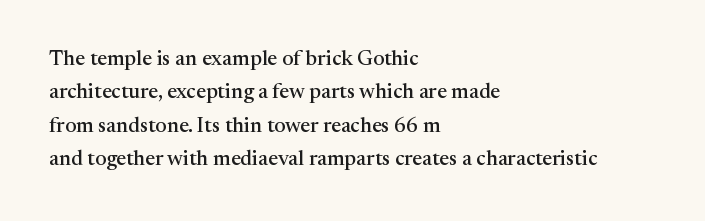
{"italic": "no", "underline": "no", "align": "left", "line_spacing": "normal", "line_spacing_ratio": 1.59, "letter_spacing": "normal", "letter_spacing_em": 0.0, "glyph_px": 21}
